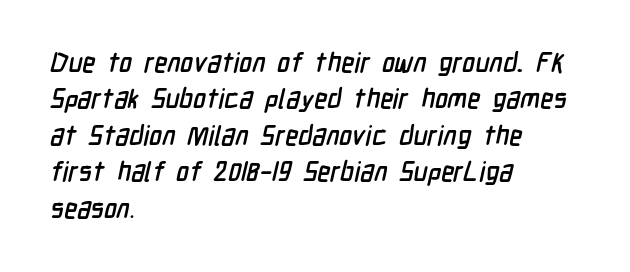
{"underline": "no", "align": "left", "line_spacing": "normal", "line_spacing_ratio": 1.35, "letter_spacing": "normal", "letter_spacing_em": 0.0, "glyph_px": 27}
